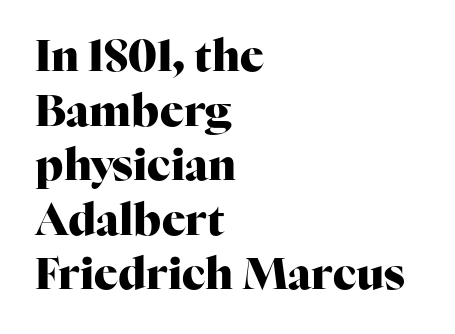
The glyphs in this specimen are seriffed. The foot of each line stays bare and open. A typesetter would call this proportional, since set widths differ per character. One-word summary of the alignment: left.
